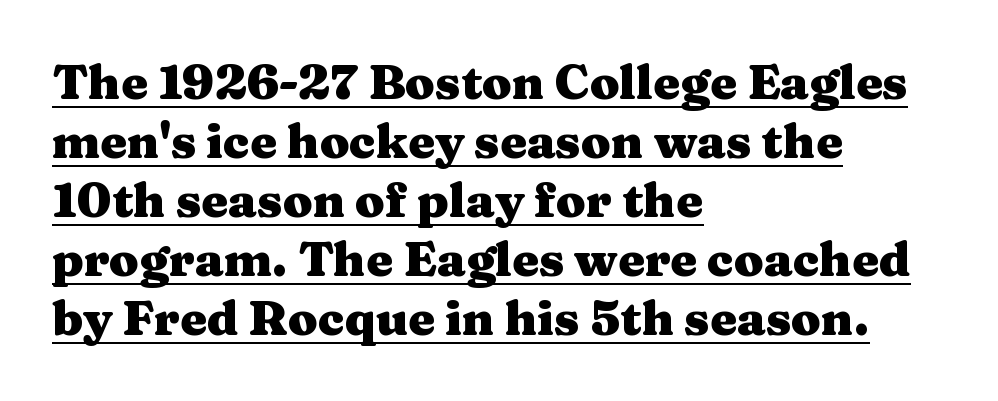
Q: Is the text bold? A: Yes.
Q: Is the text italic (slanted)? A: No, it is upright.
Q: Is the typeface a serif or a sans-serif typeface? A: Serif.
Q: Is the text underlined? A: Yes.
Q: How is the paragraph aligned? A: Left-aligned.
Q: Is the spacing between letters normal or unusually wide? A: Normal.
Q: Width (condensed, normal, or wide)? A: Wide.
Q: Stroke contrast? A: Medium.
Q: x-height? A: Medium.
Q: Monospaced? A: No.
